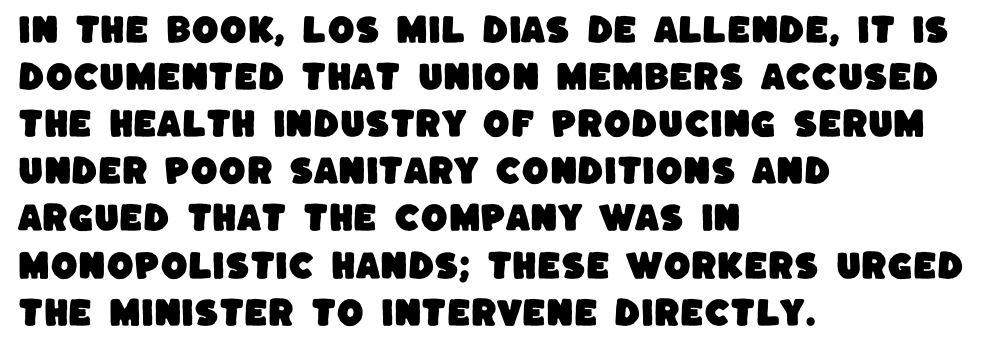
{"serif": "no", "width": "normal", "stroke_contrast": "low", "x_height": "large", "monospaced": "no", "underline": "no", "align": "left", "line_spacing": "normal", "line_spacing_ratio": 1.52, "letter_spacing": "normal", "letter_spacing_em": 0.0, "glyph_px": 31}
